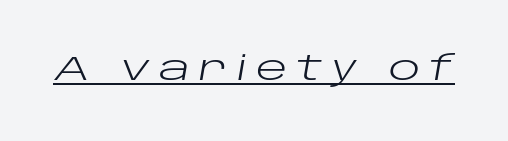
These lines have a slow, spaced-out rhythm from letter to letter. Ink coverage per letter is moderate at most. The rendering uses the underline text-decoration. Do the characters align in a grid? No, the font is proportional. The face used here has a pronounced slope to its letters.
